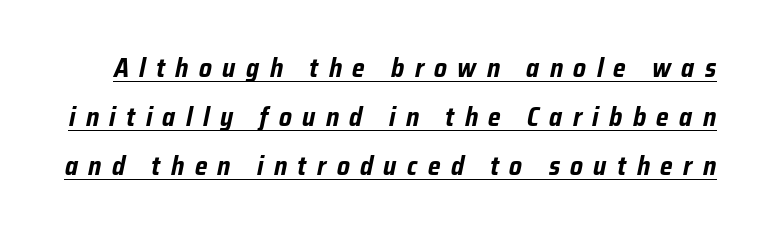
Q: Is the text bold? A: Yes.
Q: Is the text italic (slanted)? A: Yes, it leans right by about 12 degrees.
Q: Is the text underlined? A: Yes.
Q: Is the spacing between letters normal or unusually wide? A: Unusually wide.
